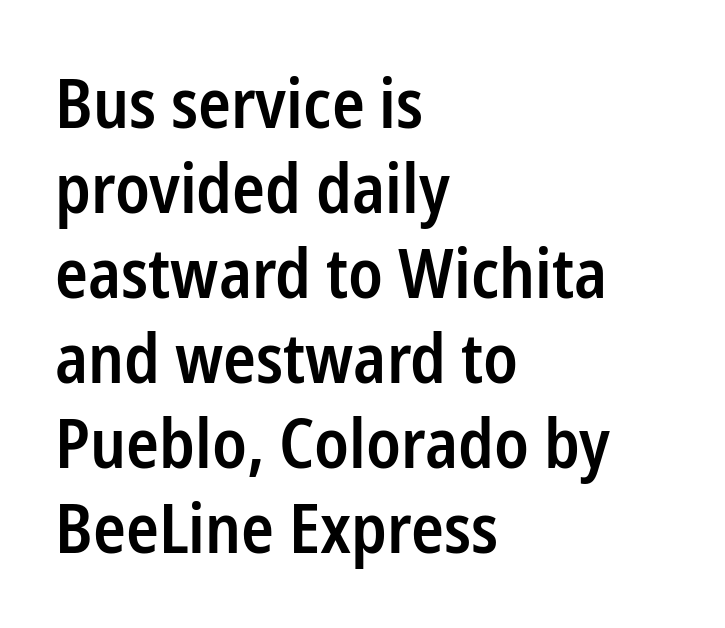
The specimen reads as upright at a glance. Every row of glyphs begins at an identical x-position on the left. Tracking here is standard; glyphs follow each other at the usual distance. Summary of weight: moderately heavy, a semibold. Compared with typical paragraphs, the rows here are spaced about the same.
